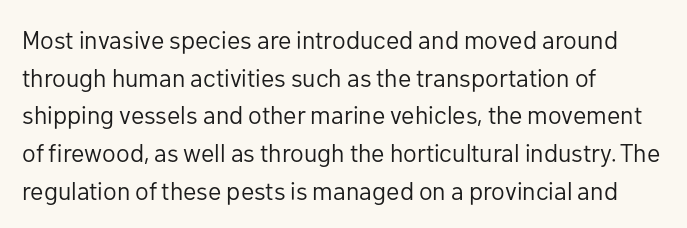
{"italic": "no", "bold": "no", "underline": "no", "align": "left", "line_spacing": "normal", "line_spacing_ratio": 1.51, "letter_spacing": "normal", "letter_spacing_em": 0.0, "glyph_px": 25}
